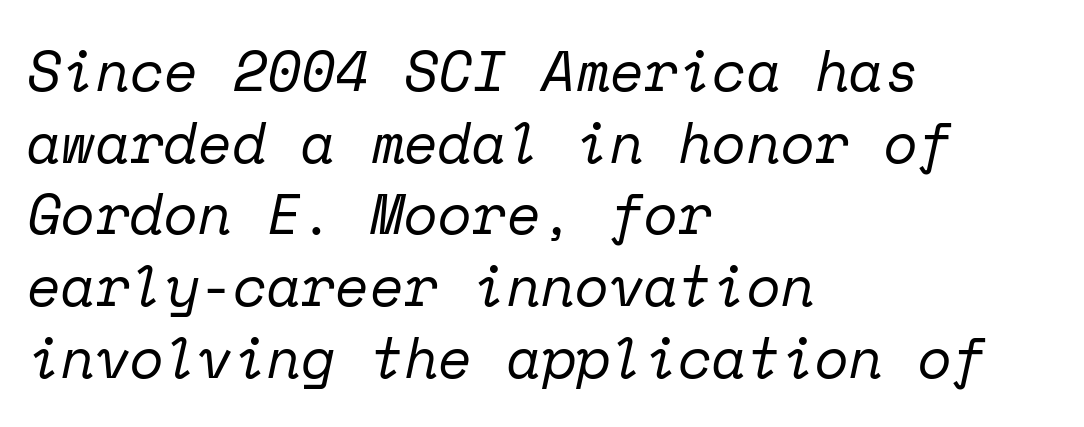
{"serif": "yes", "italic": "yes", "lean": "right", "slant_degrees": 12, "bold": "no", "weight": "regular", "width": "normal", "stroke_contrast": "low", "x_height": "medium", "monospaced": "yes", "underline": "no", "align": "left", "line_spacing": "normal", "line_spacing_ratio": 1.28, "letter_spacing": "normal", "letter_spacing_em": 0.0, "glyph_px": 56}
